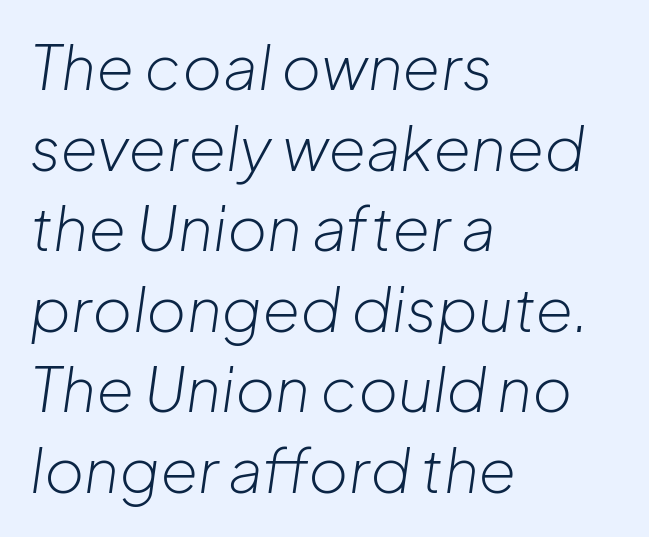
The vertical gap from one line to the next is medium. Horizontal alignment here is leftward, the default for most running prose. Character widths vary here, with narrow letters taking less room than wide ones. Short note: letters normally spaced.
